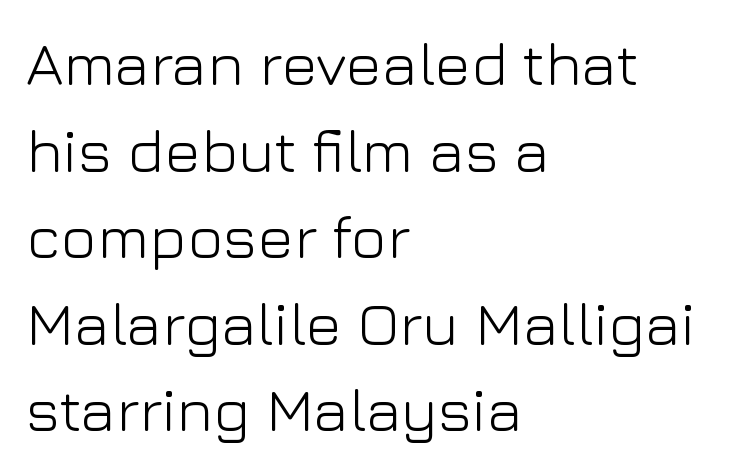
The image shows 61 px light sans-serif type, upright; set left-aligned, normal line spacing (1.42x), normal letter spacing, not underlined; low stroke contrast and a medium x-height.
